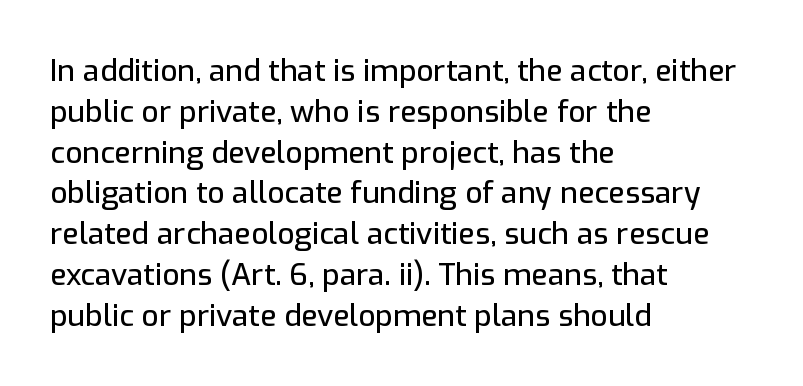
Q: Is the text italic (slanted)? A: No, it is upright.
Q: Is the typeface a serif or a sans-serif typeface? A: Sans-serif.
Q: Is the text underlined? A: No.
Q: How is the paragraph aligned? A: Left-aligned.
Q: Is the spacing between letters normal or unusually wide? A: Normal.
Q: Is the spacing between lines tight, normal or loose? A: Normal.
Q: Width (condensed, normal, or wide)? A: Normal.
Q: Stroke contrast? A: Low.
Q: x-height? A: Medium.
Q: Monospaced? A: No.
